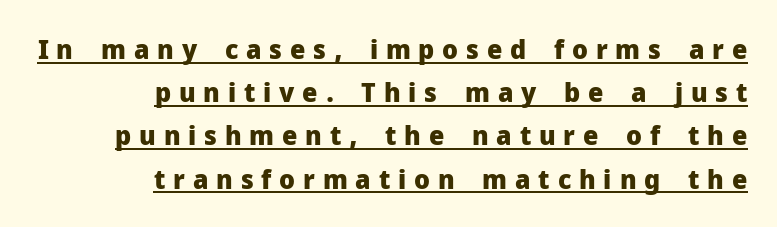
Horizontally, the lines are justified to the trailing edge only. A typesetter would mark this as roman, not italic. Spacing between characters has been opened up far beyond the box default. The letters are bold, with thick, heavy strokes. Successive baselines arrive at the customary interval. Underlining? Definitely there.
